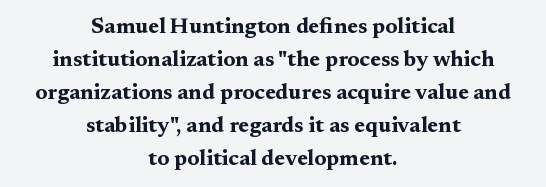
The image shows 22 px bold type, upright; set centered, normal line spacing (1.5x), normal letter spacing, not underlined.
